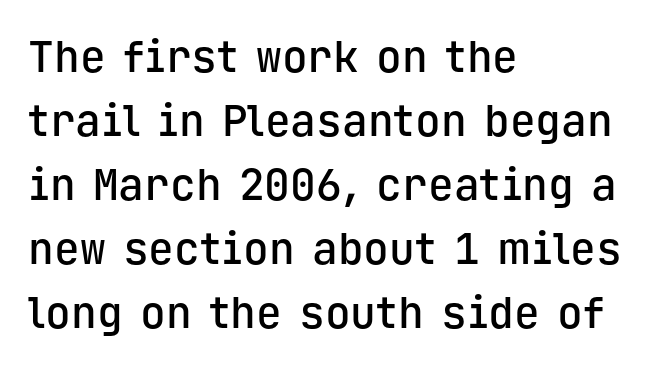
Nothing unusual about the tracking: characters are spaced as the font intends. The passage shown is not underscored anywhere. Leftover space on each line is placed entirely after the last word. This sample keeps an unexceptional amount of space between lines. Note the uniform advance width — an 'i' takes as much space as an 'm'. This is moderately heavy type, rendered in semibold.
